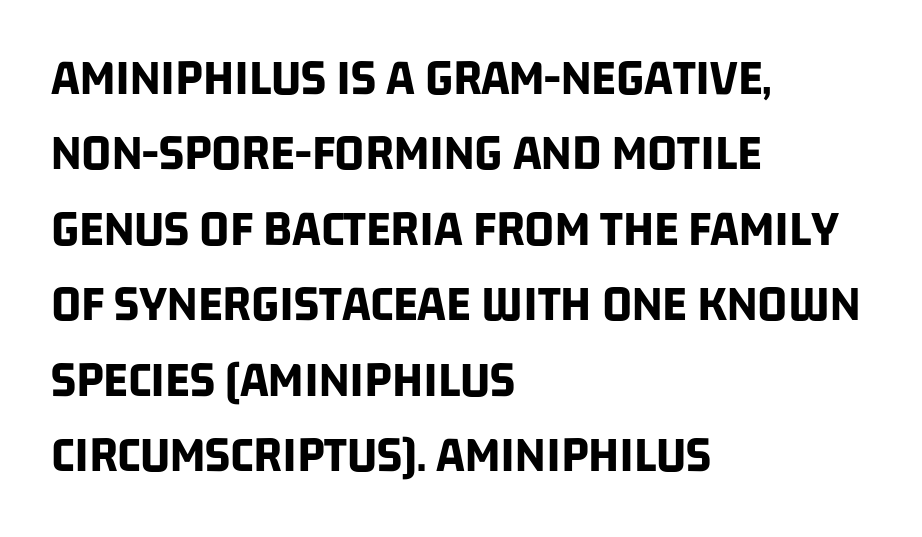
{"serif": "no", "bold": "yes", "weight": "bold", "width": "condensed", "stroke_contrast": "low", "x_height": "large", "monospaced": "no", "underline": "no", "align": "left", "line_spacing": "normal", "line_spacing_ratio": 1.45, "letter_spacing": "normal", "letter_spacing_em": 0.0, "glyph_px": 52}
